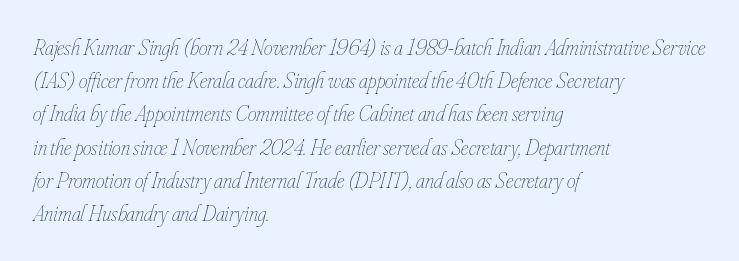
{"italic": "yes", "lean": "right", "slant_degrees": 16, "bold": "no", "underline": "no", "align": "left", "line_spacing": "normal", "line_spacing_ratio": 1.51, "letter_spacing": "normal", "letter_spacing_em": 0.0, "glyph_px": 22}
